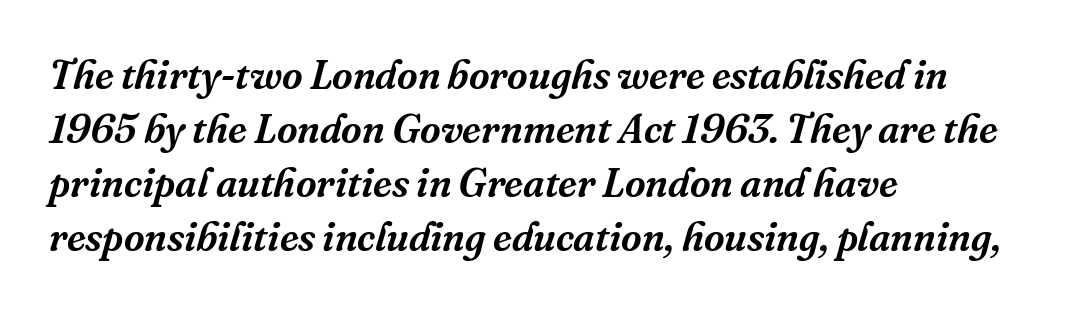
{"serif": "yes", "italic": "yes", "lean": "right", "slant_degrees": 16, "width": "normal", "stroke_contrast": "medium", "x_height": "medium", "monospaced": "no", "underline": "no", "align": "left", "line_spacing": "normal", "line_spacing_ratio": 1.35, "letter_spacing": "normal", "letter_spacing_em": 0.0, "glyph_px": 40}
